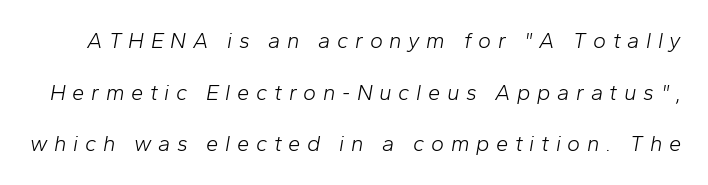
Q: Is the text bold? A: No.
Q: Is the text italic (slanted)? A: Yes, it leans right by about 10 degrees.
Q: Is the text underlined? A: No.
Q: Is the spacing between letters normal or unusually wide? A: Unusually wide.
Q: Is the spacing between lines tight, normal or loose? A: Loose.
